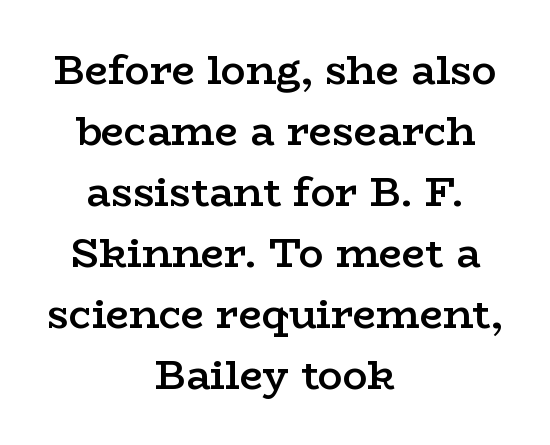
Just letters on the line, the space beneath them empty. The passage shown is typed in a proportional face where columns would drift. If you measured baseline to baseline, you'd find a middling distance. Quick note: not italic, upright.
